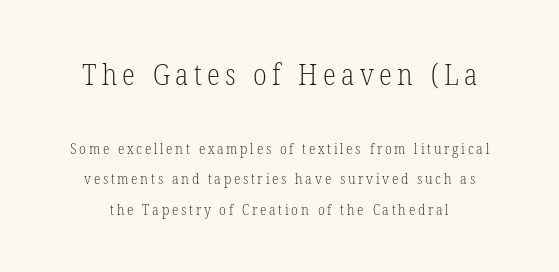
{"serif": "yes", "italic": "no", "bold": "no", "weight": "light", "width": "condensed", "stroke_contrast": "low", "x_height": "medium", "monospaced": "no", "underline": "no", "line_spacing": "loose", "line_spacing_ratio": 2.03, "larger_block": "first", "size_ratio": 2.0, "glyph_px": 30}
